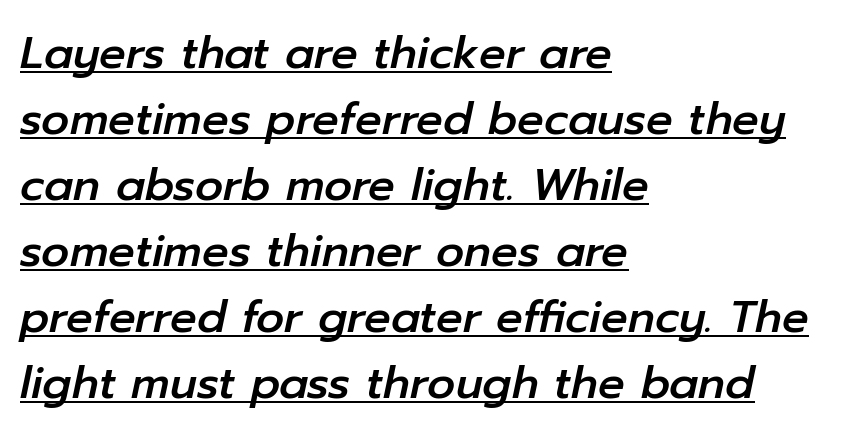
Q: Is the text italic (slanted)? A: Yes, it leans right by about 12 degrees.
Q: Is the text underlined? A: Yes.
Q: How is the paragraph aligned? A: Left-aligned.
Q: Is the spacing between letters normal or unusually wide? A: Normal.
Q: Is the spacing between lines tight, normal or loose? A: Normal.
Q: Width (condensed, normal, or wide)? A: Normal.
Q: Stroke contrast? A: Low.
Q: x-height? A: Medium.
Q: Monospaced? A: No.
